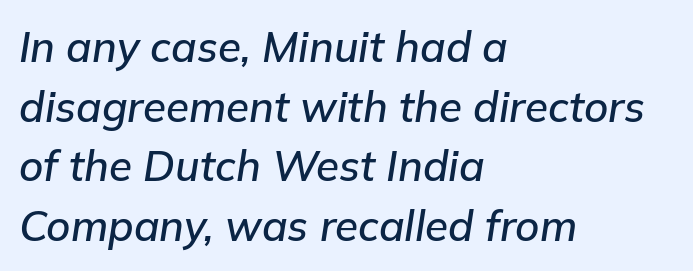
How are the letters spaced? Ordinarily, with no added tracking. Note the varied advance widths — an 'i' is clearly narrower than an 'm'. The text carries the slant typical of an italic or oblique font. The compositor pushed each line to the left boundary. A typesetter would call this leading conventional body-copy spacing.
